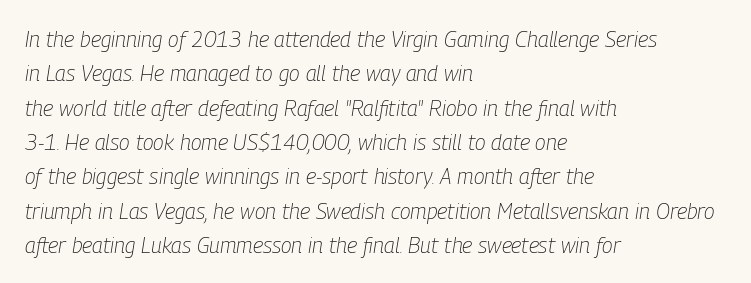
The image shows 22 px text type, italic (leaning right); set left-aligned, normal line spacing (1.56x), normal letter spacing, not underlined.
